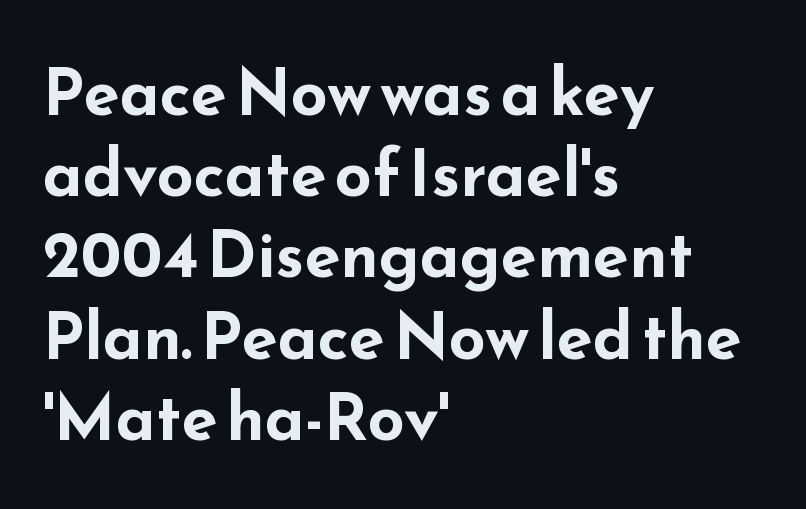
{"serif": "no", "italic": "no", "bold": "yes", "weight": "bold", "width": "wide", "stroke_contrast": "low", "x_height": "small", "monospaced": "no", "underline": "no", "align": "left", "line_spacing": "normal", "line_spacing_ratio": 1.25, "letter_spacing": "normal", "letter_spacing_em": 0.0, "glyph_px": 65}
